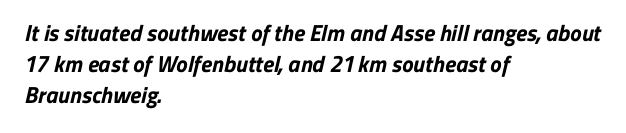
{"bold": "yes", "underline": "no", "align": "left", "line_spacing": "normal", "line_spacing_ratio": 1.34, "letter_spacing": "normal", "letter_spacing_em": 0.0, "glyph_px": 23}
